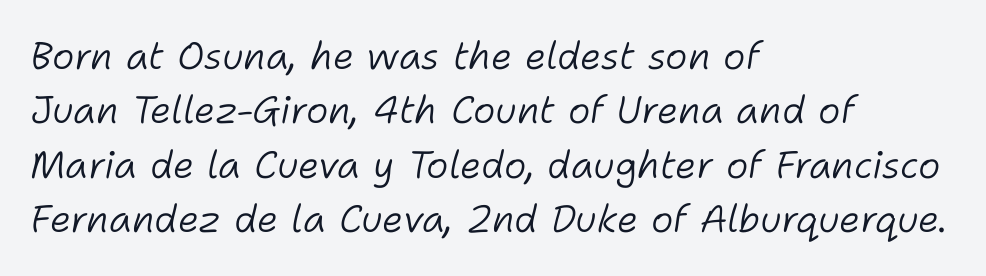
The image shows 38 px light type, italic (leaning right); set left-aligned, normal line spacing (1.43x), normal letter spacing, not underlined; low stroke contrast and a medium x-height.
